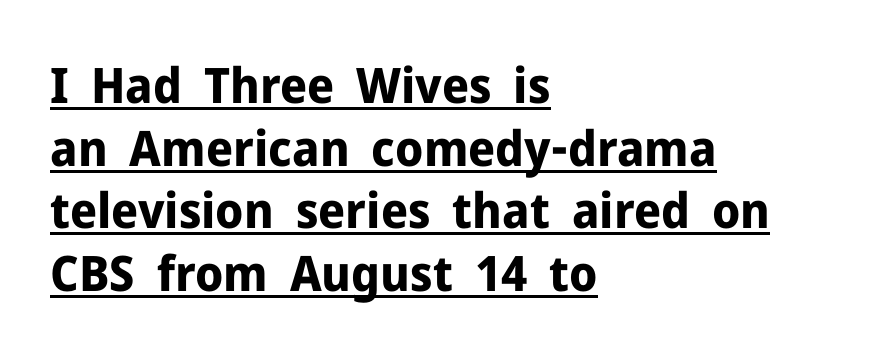
Q: Is the text bold? A: Yes.
Q: Is the text italic (slanted)? A: No, it is upright.
Q: Is the typeface a serif or a sans-serif typeface? A: Sans-serif.
Q: Is the text underlined? A: Yes.
Q: How is the paragraph aligned? A: Left-aligned.
Q: Is the spacing between letters normal or unusually wide? A: Normal.
Q: Is the spacing between lines tight, normal or loose? A: Normal.
Q: Width (condensed, normal, or wide)? A: Normal.
Q: Stroke contrast? A: Low.
Q: x-height? A: Medium.
Q: Monospaced? A: No.
